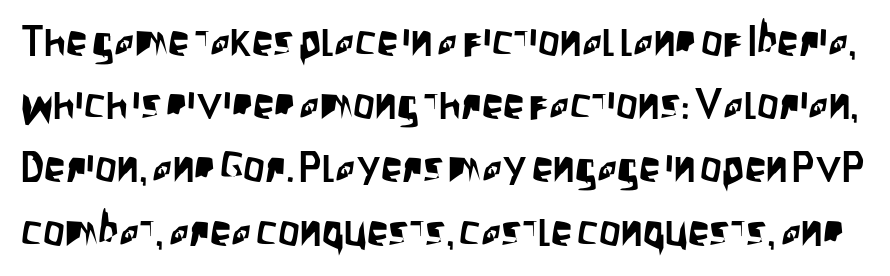
{"serif": "no", "italic": "no", "width": "condensed", "stroke_contrast": "low", "x_height": "large", "monospaced": "no", "underline": "no", "line_spacing": "normal", "line_spacing_ratio": 1.47, "letter_spacing": "normal", "letter_spacing_em": 0.0, "glyph_px": 43}
